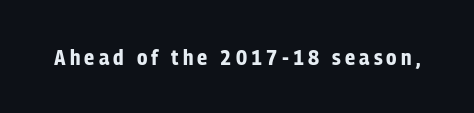
Weight check: bold — yes, fully. Rule under the text: the space is simply empty. Quick note: not italic, upright.
